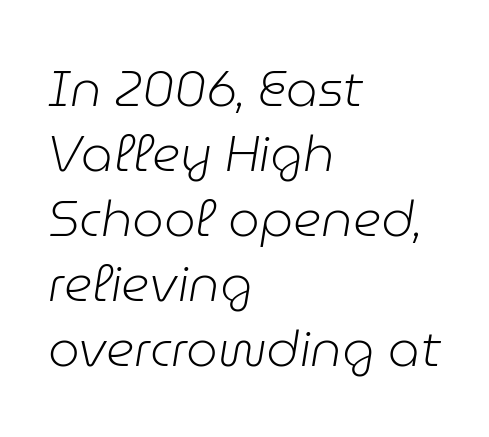
The image shows 50 px light type, italic (leaning right); set left-aligned, normal line spacing (1.3x), normal letter spacing, not underlined; low stroke contrast and a medium x-height.
